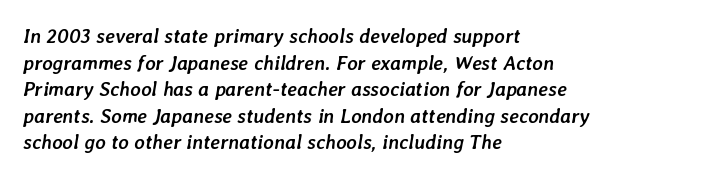
The zone under the glyphs is completely vacant. Regular leading. Every character sits at an angle, as italics do. Reading down the block, your eye returns to a fixed left position each line. This rendering leaves character spacing at its baseline value.
